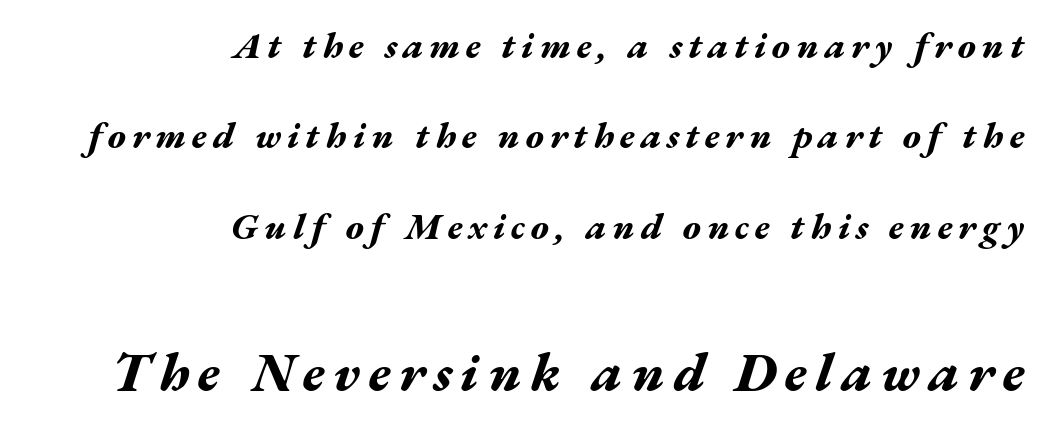
Q: Is the text bold? A: Yes.
Q: Is the text italic (slanted)? A: Yes, it leans right by about 17 degrees.
Q: Is the text underlined? A: No.
Q: How is the paragraph aligned? A: Right-aligned.
Q: Is the spacing between lines tight, normal or loose? A: Loose.
Q: Which block of text is set in a larger size, the first (top) or the second (bottom)? A: The second (bottom) one.
Q: Width (condensed, normal, or wide)? A: Wide.
Q: Stroke contrast? A: Medium.
Q: x-height? A: Medium.
Q: Monospaced? A: No.
